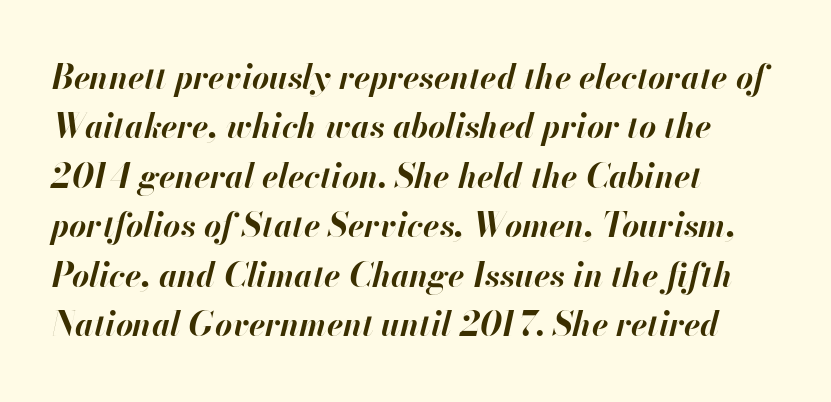
The image shows 33 px bold type, italic (leaning right); set left-aligned, normal line spacing (1.5x), normal letter spacing, not underlined; high stroke contrast and a small x-height.
